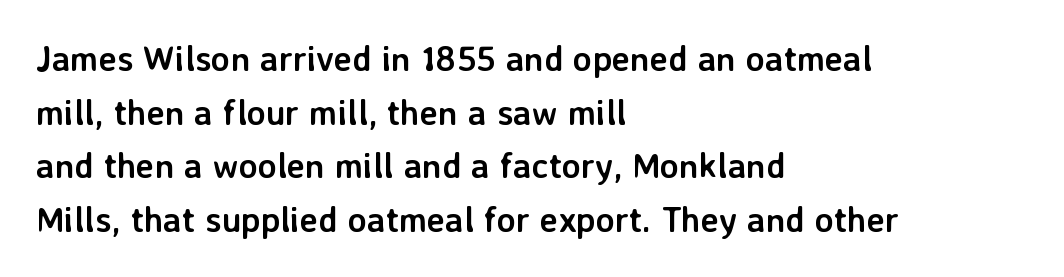
Q: Is the text bold? A: Yes.
Q: Is the text italic (slanted)? A: No, it is upright.
Q: Is the typeface a serif or a sans-serif typeface? A: Sans-serif.
Q: Is the text underlined? A: No.
Q: How is the paragraph aligned? A: Left-aligned.
Q: Is the spacing between letters normal or unusually wide? A: Normal.
Q: Is the spacing between lines tight, normal or loose? A: Normal.
Q: Width (condensed, normal, or wide)? A: Normal.
Q: Stroke contrast? A: Low.
Q: x-height? A: Medium.
Q: Monospaced? A: No.
